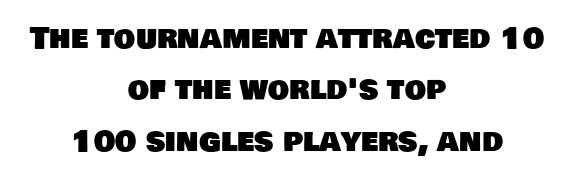
Q: Is the typeface a serif or a sans-serif typeface? A: Sans-serif.
Q: Is the text underlined? A: No.
Q: How is the paragraph aligned? A: Centered.
Q: Is the spacing between letters normal or unusually wide? A: Normal.
Q: Width (condensed, normal, or wide)? A: Normal.
Q: Stroke contrast? A: Low.
Q: x-height? A: Large.
Q: Monospaced? A: No.
